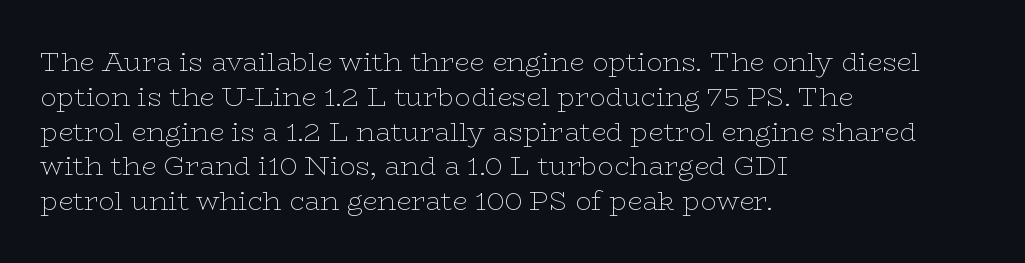
{"italic": "no", "bold": "no", "underline": "no", "align": "left", "line_spacing": "normal", "line_spacing_ratio": 1.29, "letter_spacing": "normal", "letter_spacing_em": 0.0, "glyph_px": 27}
